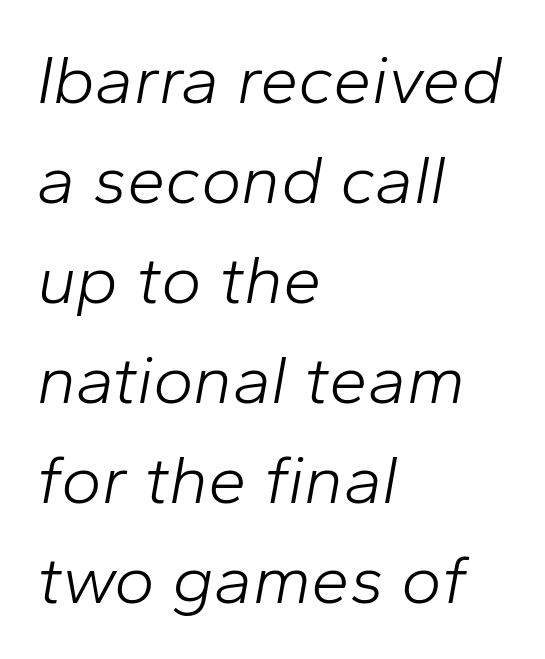
The image shows 69 px light type, italic (leaning right); set left-aligned, normal line spacing (1.45x), normal letter spacing, not underlined; low stroke contrast and a medium x-height.
